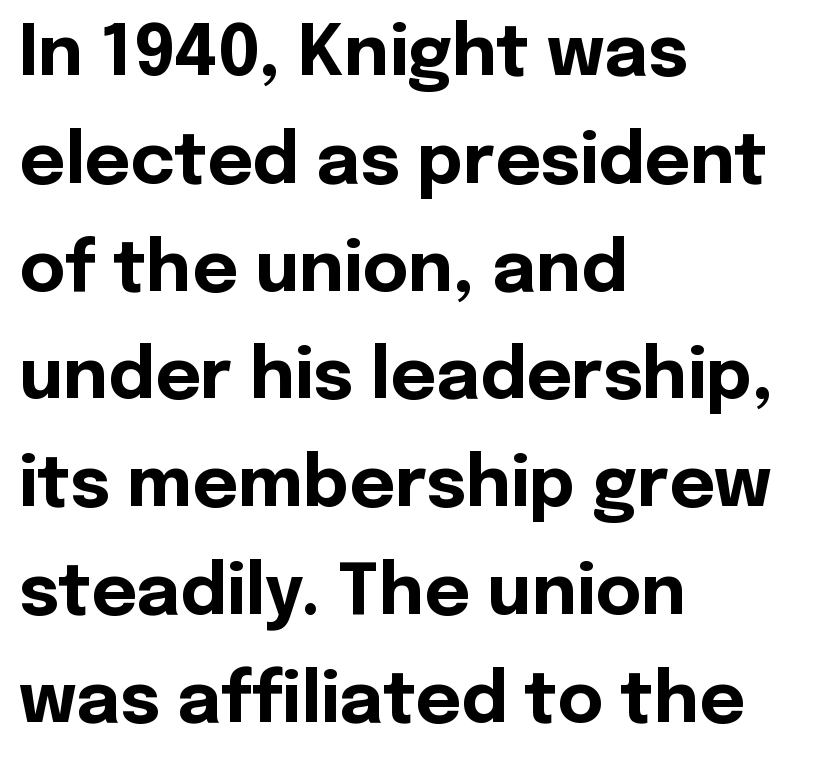
The rendering uses natural spacing where letterforms have individual widths. The lettering holds an erect, upright posture throughout. Horizontal bands of white between lines are of average thickness. All the whitespace from short lines collects on the right. The strokes are fattened all the way to bold. The face used here is rendered with its standard letterfit.
